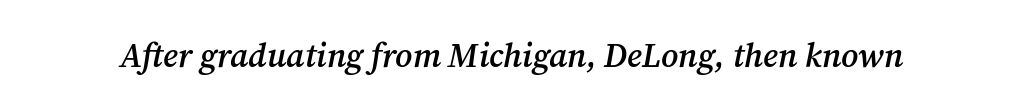
Q: Is the text bold? A: Semi-bold.
Q: Is the text italic (slanted)? A: Yes, it leans right by about 12 degrees.
Q: Is the typeface a serif or a sans-serif typeface? A: Serif.
Q: Is the text underlined? A: No.
Q: Is the spacing between letters normal or unusually wide? A: Normal.
Q: Width (condensed, normal, or wide)? A: Normal.
Q: Stroke contrast? A: Medium.
Q: x-height? A: Medium.
Q: Monospaced? A: No.
